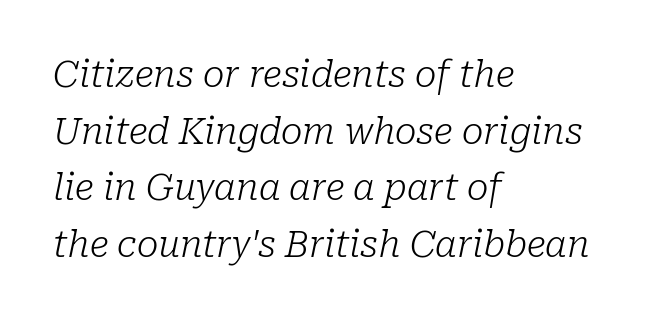
{"serif": "yes", "italic": "yes", "lean": "right", "slant_degrees": 10, "bold": "no", "weight": "light", "width": "normal", "stroke_contrast": "low", "x_height": "medium", "monospaced": "no", "underline": "no", "align": "left", "line_spacing": "normal", "line_spacing_ratio": 1.57, "letter_spacing": "normal", "letter_spacing_em": 0.0, "glyph_px": 36}
